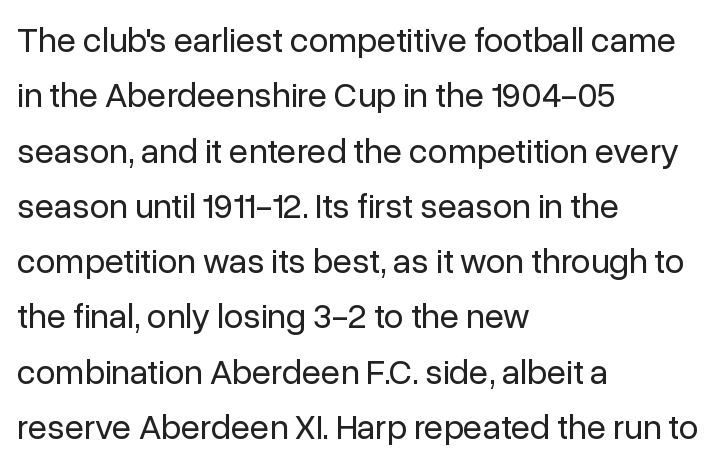
{"serif": "no", "italic": "no", "bold": "no", "weight": "regular", "width": "normal", "stroke_contrast": "low", "x_height": "medium", "monospaced": "no", "underline": "no", "align": "left", "line_spacing": "normal", "line_spacing_ratio": 1.58, "letter_spacing": "normal", "letter_spacing_em": 0.0, "glyph_px": 35}
